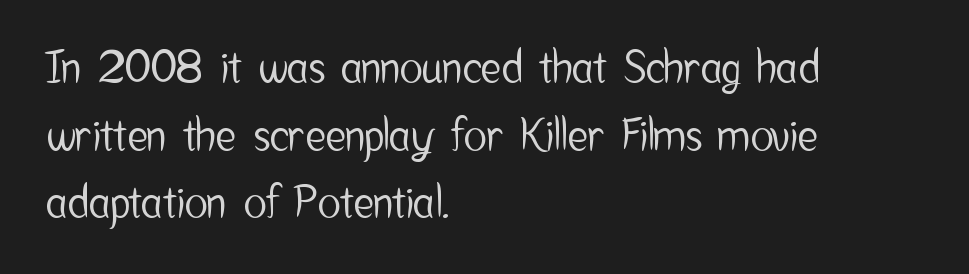
The image shows 43 px condensed sans-serif type, upright; set left-aligned, normal line spacing (1.57x), normal letter spacing, not underlined; low stroke contrast and a medium x-height.
